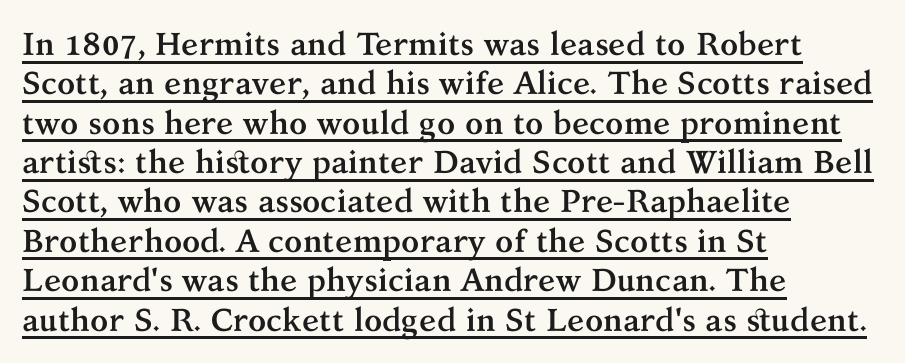
{"serif": "yes", "italic": "no", "bold": "yes", "weight": "semibold", "width": "normal", "stroke_contrast": "medium", "x_height": "medium", "monospaced": "no", "underline": "yes", "align": "left", "line_spacing_ratio": 1.23, "letter_spacing": "normal", "letter_spacing_em": 0.0, "glyph_px": 32}
